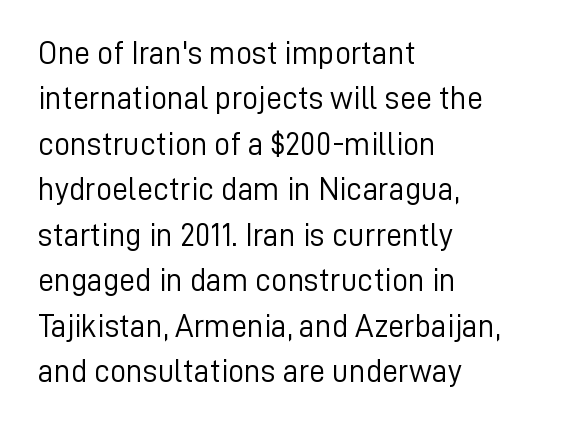
Decoration check: the copy has no underline. The rows are spaced the way most documents space them. Heft: none added — not bold. A roman cut, with each character standing at attention.
